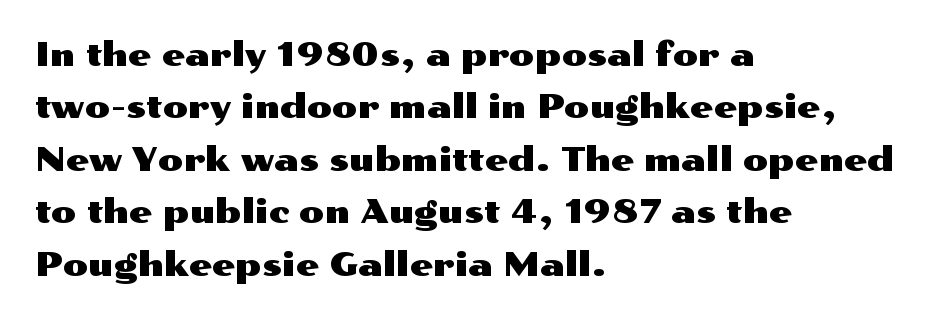
{"serif": "no", "italic": "no", "width": "wide", "stroke_contrast": "medium", "x_height": "medium", "monospaced": "no", "underline": "no", "align": "left", "line_spacing": "normal", "line_spacing_ratio": 1.59, "letter_spacing": "normal", "letter_spacing_em": 0.0, "glyph_px": 33}
